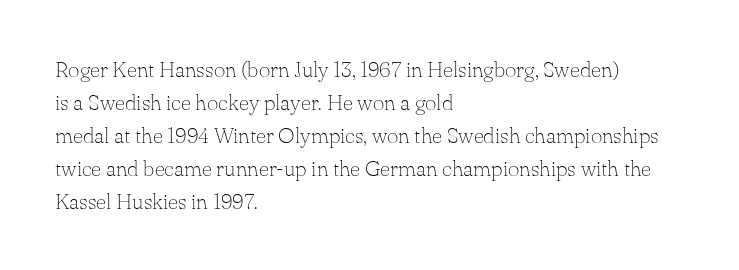
Q: Is the text bold? A: No.
Q: Is the text italic (slanted)? A: No, it is upright.
Q: Is the text underlined? A: No.
Q: How is the paragraph aligned? A: Left-aligned.
Q: Is the spacing between letters normal or unusually wide? A: Normal.
Q: Is the spacing between lines tight, normal or loose? A: Normal.
